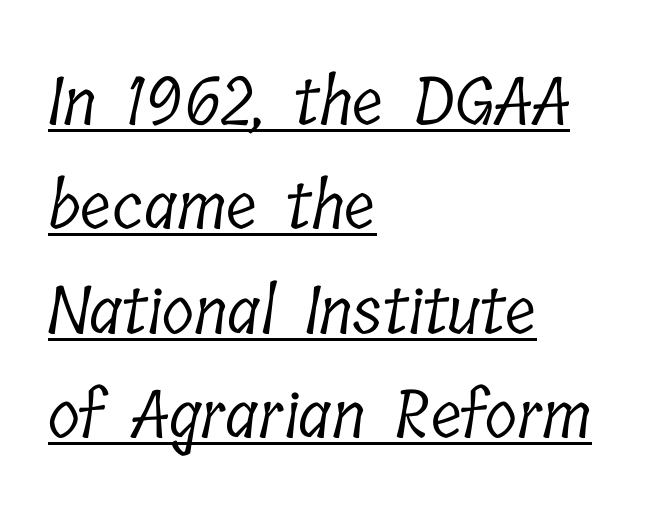
Q: Is the text bold? A: No.
Q: Is the typeface a serif or a sans-serif typeface? A: Serif.
Q: Is the text underlined? A: Yes.
Q: How is the paragraph aligned? A: Left-aligned.
Q: Is the spacing between letters normal or unusually wide? A: Normal.
Q: Is the spacing between lines tight, normal or loose? A: Normal.
Q: Width (condensed, normal, or wide)? A: Condensed.
Q: Stroke contrast? A: Low.
Q: x-height? A: Medium.
Q: Monospaced? A: No.
